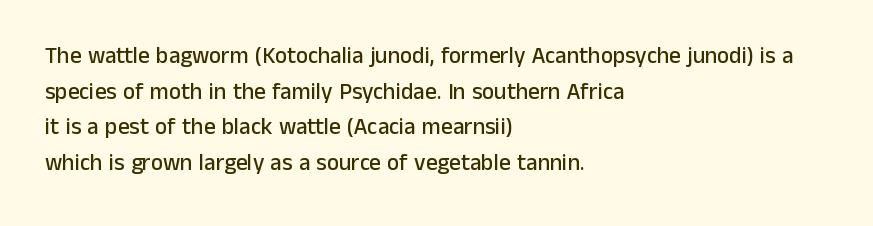
Q: Is the text italic (slanted)? A: No, it is upright.
Q: Is the text underlined? A: No.
Q: How is the paragraph aligned? A: Left-aligned.
Q: Is the spacing between letters normal or unusually wide? A: Normal.
Q: Is the spacing between lines tight, normal or loose? A: Normal.
